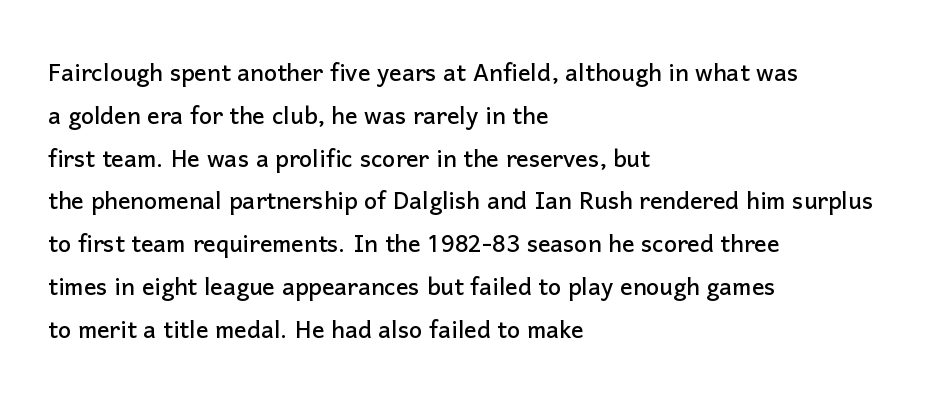
{"serif": "no", "italic": "no", "width": "normal", "stroke_contrast": "low", "x_height": "medium", "monospaced": "no", "underline": "no", "align": "left", "line_spacing": "normal", "line_spacing_ratio": 1.38, "letter_spacing": "normal", "letter_spacing_em": 0.0, "glyph_px": 31}
